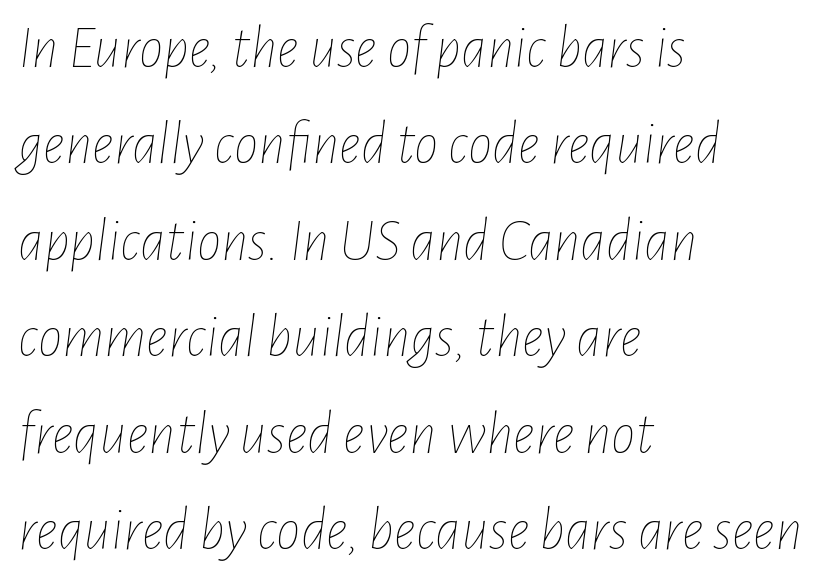
Q: Is the text bold? A: No.
Q: Is the text italic (slanted)? A: Yes, it leans right by about 7 degrees.
Q: Is the text underlined? A: No.
Q: How is the paragraph aligned? A: Left-aligned.
Q: Is the spacing between letters normal or unusually wide? A: Normal.
Q: Is the spacing between lines tight, normal or loose? A: Normal.
Q: Width (condensed, normal, or wide)? A: Condensed.
Q: Stroke contrast? A: Low.
Q: x-height? A: Medium.
Q: Monospaced? A: No.
